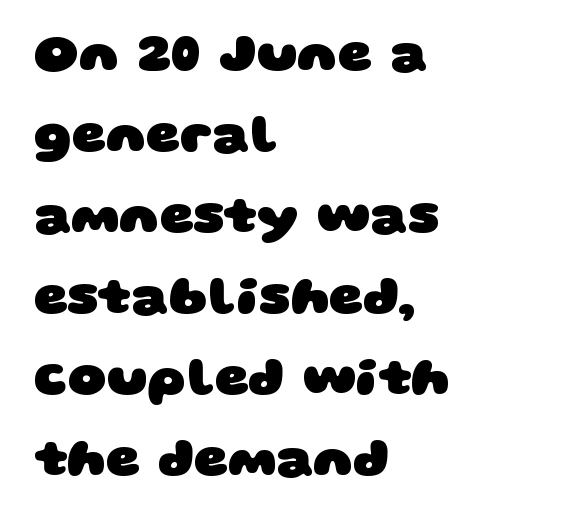
The image shows 53 px heavy, wide sans-serif type; set left-aligned, normal line spacing (1.53x), normal letter spacing, not underlined; low stroke contrast and a large x-height.
